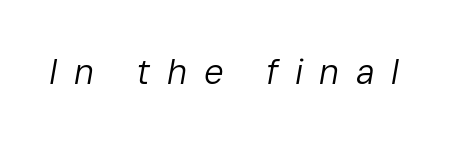
{"italic": "yes", "lean": "right", "slant_degrees": 10, "bold": "no", "weight": "regular", "width": "normal", "stroke_contrast": "low", "x_height": "medium", "monospaced": "no", "underline": "no", "letter_spacing": "wide", "letter_spacing_em": 0.47, "glyph_px": 35}
